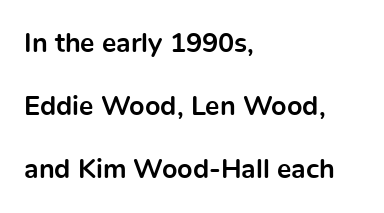
{"italic": "no", "bold": "yes", "underline": "no", "align": "left", "line_spacing": "loose", "line_spacing_ratio": 2.34, "letter_spacing": "normal", "letter_spacing_em": 0.0, "glyph_px": 27}
